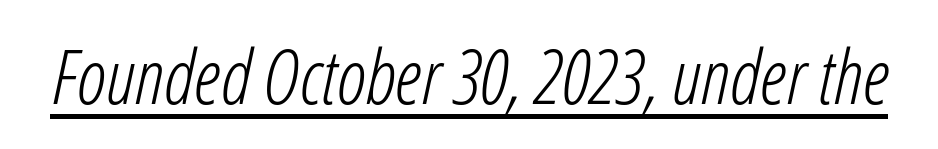
{"italic": "yes", "lean": "right", "slant_degrees": 12, "bold": "no", "weight": "light", "width": "condensed", "stroke_contrast": "low", "x_height": "medium", "monospaced": "no", "underline": "yes", "letter_spacing": "normal", "letter_spacing_em": 0.0, "glyph_px": 76}
